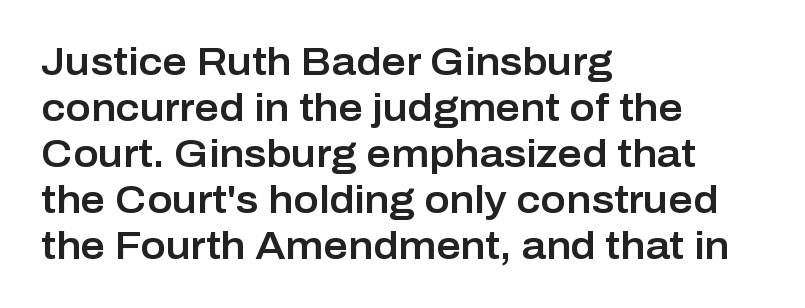
{"serif": "no", "italic": "no", "width": "normal", "stroke_contrast": "low", "x_height": "medium", "monospaced": "no", "underline": "no", "align": "left", "line_spacing_ratio": 1.21, "letter_spacing": "normal", "letter_spacing_em": 0.0, "glyph_px": 38}
